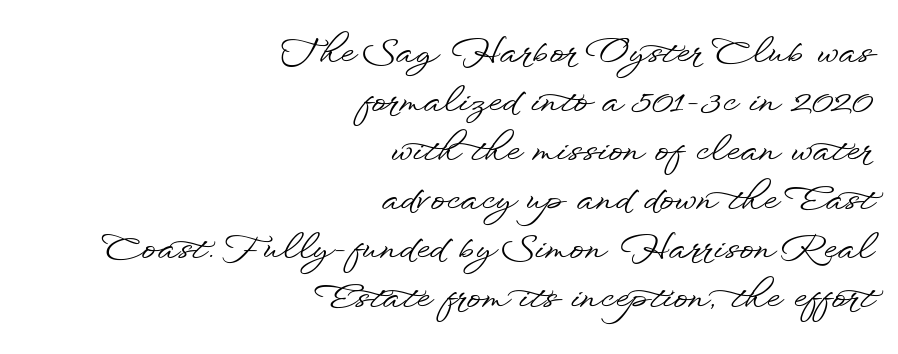
Q: Is the text italic (slanted)? A: Yes.
Q: Is the typeface a serif or a sans-serif typeface? A: Sans-serif.
Q: Is the text underlined? A: No.
Q: How is the paragraph aligned? A: Right-aligned.
Q: Is the spacing between letters normal or unusually wide? A: Normal.
Q: Is the spacing between lines tight, normal or loose? A: Normal.
Q: Width (condensed, normal, or wide)? A: Wide.
Q: Stroke contrast? A: Low.
Q: x-height? A: Small.
Q: Monospaced? A: No.
